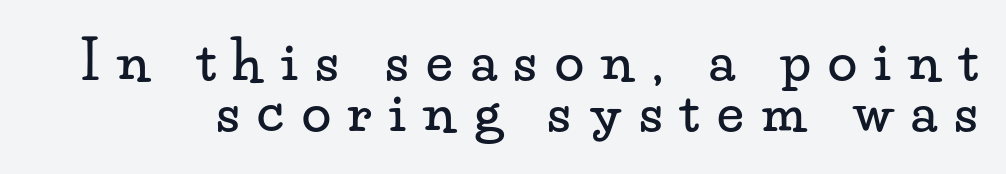
The image shows 53 px wide serif type, upright; set tight line spacing (0.97x), unusually wide letter spacing (+0.33 em), not underlined; low stroke contrast and a small x-height.
